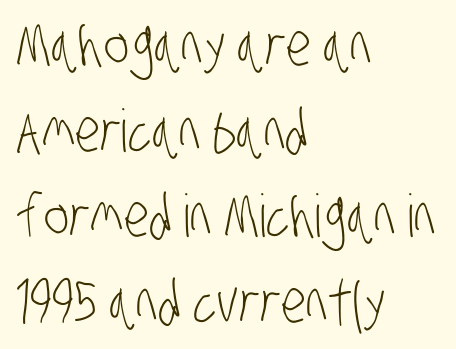
Q: Is the text bold? A: No.
Q: Is the typeface a serif or a sans-serif typeface? A: Sans-serif.
Q: Is the text underlined? A: No.
Q: How is the paragraph aligned? A: Left-aligned.
Q: Is the spacing between letters normal or unusually wide? A: Normal.
Q: Is the spacing between lines tight, normal or loose? A: Normal.
Q: Width (condensed, normal, or wide)? A: Condensed.
Q: Stroke contrast? A: Low.
Q: x-height? A: Large.
Q: Monospaced? A: No.
